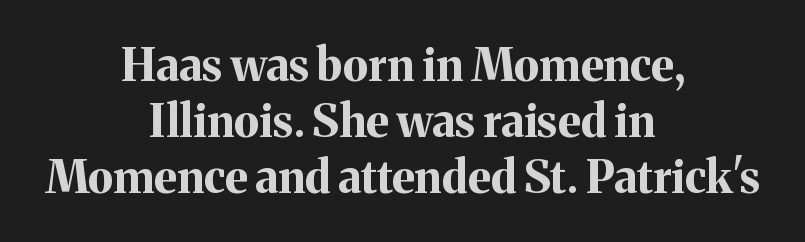
The image shows 45 px bold serif type, upright; set centered, line spacing 1.24x, normal letter spacing, not underlined; medium stroke contrast and a medium x-height.
